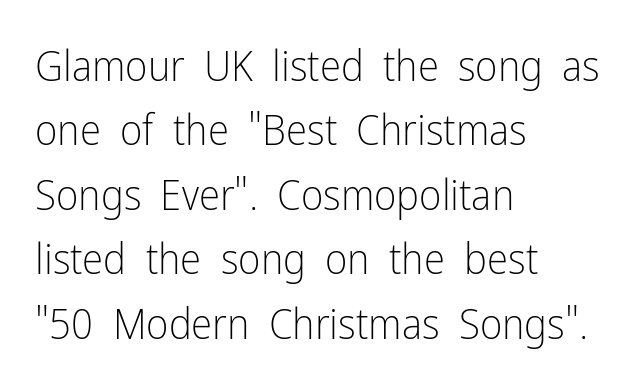
The ragged edge is on the right, which tells us the setting is flush left. Honestly, there is no underline to notice here at all. Vertical stems look standard width or narrower in stroke. Ordinary non-slanted type is in use. This rendering employs a face without finishing strokes, i.e., a sans-serif.
